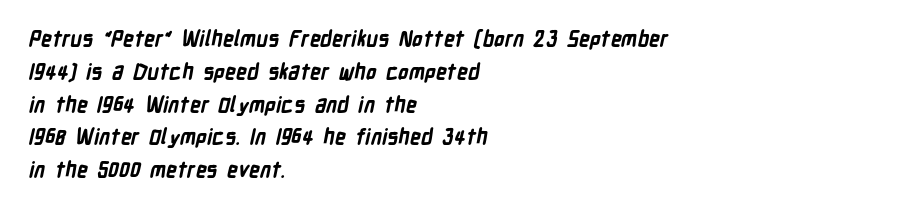
The baseline area is clear. Does extra space separate the letters? No, they use regular spacing. Evenly set lines give the paragraph a standard silhouette. These words are printed bold, with thick strokes throughout. Is the block centered? No — it sits flush against the left margin.
